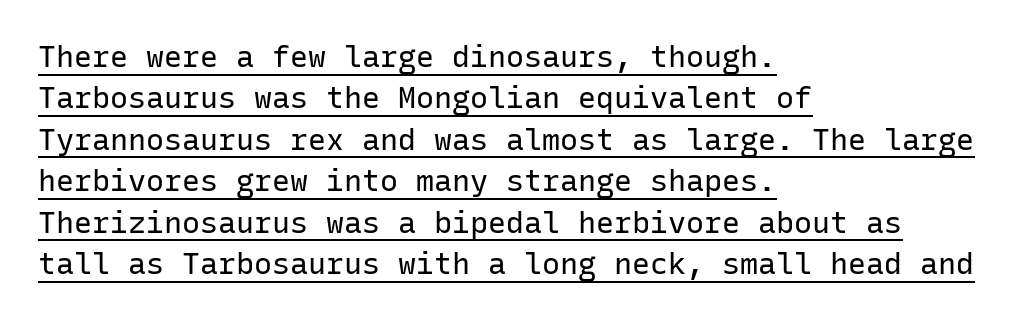
{"serif": "no", "italic": "no", "bold": "no", "weight": "regular", "width": "normal", "stroke_contrast": "low", "x_height": "medium", "monospaced": "yes", "underline": "yes", "align": "left", "line_spacing": "normal", "line_spacing_ratio": 1.38, "letter_spacing": "normal", "letter_spacing_em": 0.0, "glyph_px": 30}
